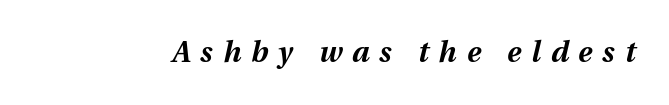
Q: Is the text bold? A: Yes.
Q: Is the text italic (slanted)? A: Yes, it leans right by about 12 degrees.
Q: Is the text underlined? A: No.
Q: Is the spacing between letters normal or unusually wide? A: Unusually wide.
Q: Width (condensed, normal, or wide)? A: Normal.
Q: Stroke contrast? A: Medium.
Q: x-height? A: Medium.
Q: Monospaced? A: No.
